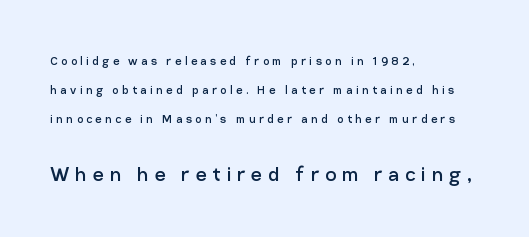
The image shows 24 px text type, upright; set left-aligned, loose line spacing (2.07x), unusually wide letter spacing (+0.24 em), not underlined; the second (bottom) block is 1.71x larger.
